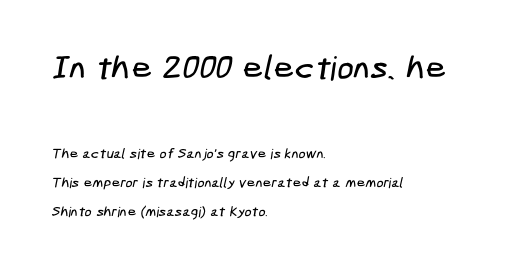
{"serif": "no", "width": "condensed", "stroke_contrast": "low", "x_height": "medium", "underline": "no", "align": "left", "line_spacing": "loose", "line_spacing_ratio": 2.08, "letter_spacing": "normal", "letter_spacing_em": 0.0, "larger_block": "first", "size_ratio": 2.36, "glyph_px": 33}
